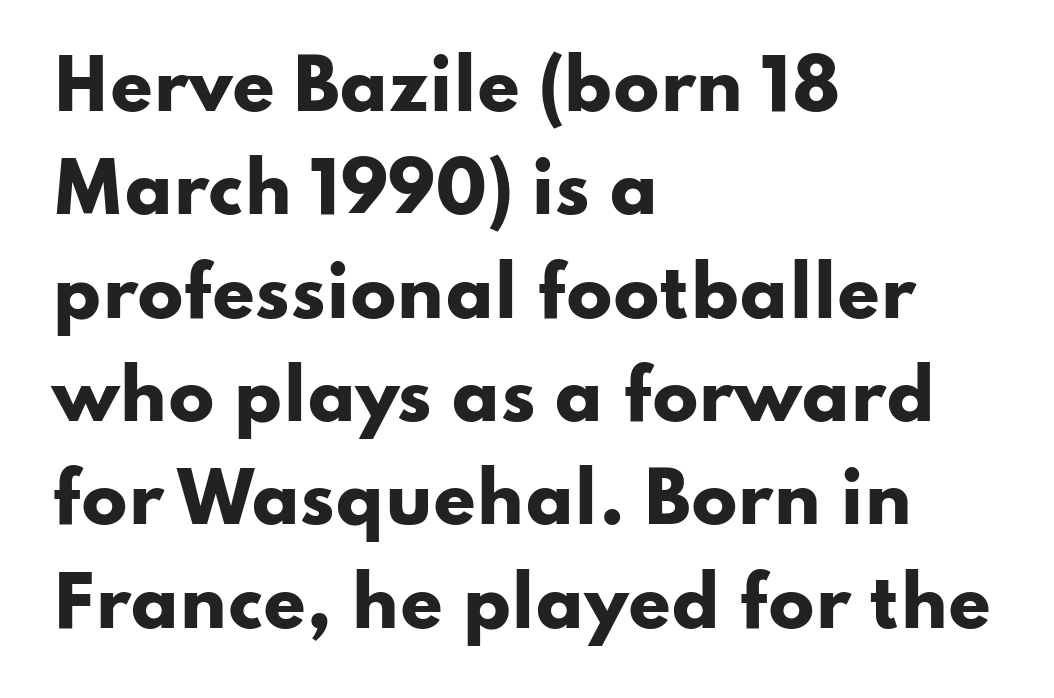
{"serif": "no", "italic": "no", "bold": "yes", "weight": "heavy", "width": "wide", "stroke_contrast": "low", "x_height": "small", "monospaced": "no", "underline": "no", "align": "left", "line_spacing": "normal", "line_spacing_ratio": 1.52, "letter_spacing": "normal", "letter_spacing_em": 0.0, "glyph_px": 68}
